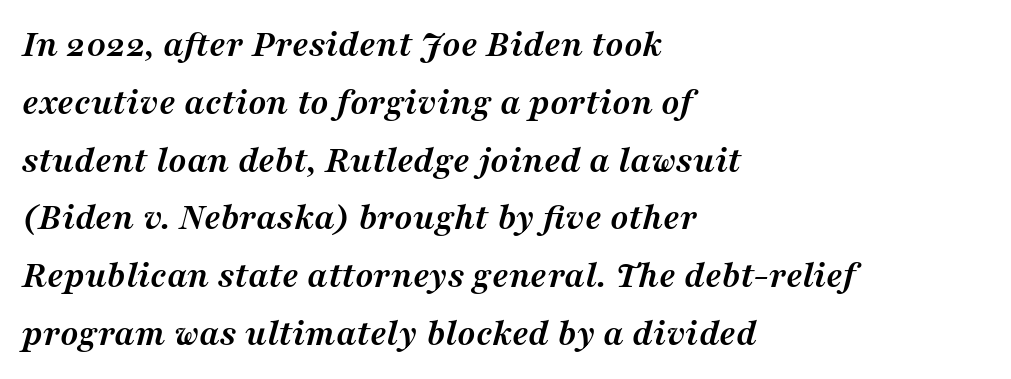
Q: Is the text bold? A: Yes.
Q: Is the text italic (slanted)? A: Yes, it leans right by about 16 degrees.
Q: Is the typeface a serif or a sans-serif typeface? A: Serif.
Q: Is the text underlined? A: No.
Q: How is the paragraph aligned? A: Left-aligned.
Q: Is the spacing between letters normal or unusually wide? A: Normal.
Q: Is the spacing between lines tight, normal or loose? A: Normal.
Q: Width (condensed, normal, or wide)? A: Normal.
Q: Stroke contrast? A: Medium.
Q: x-height? A: Medium.
Q: Monospaced? A: No.
